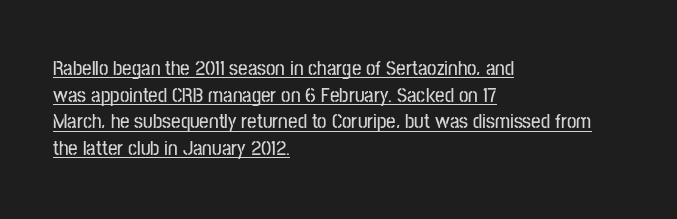
The image shows 21 px text type, upright; set left-aligned, normal line spacing (1.27x), normal letter spacing, underlined.
